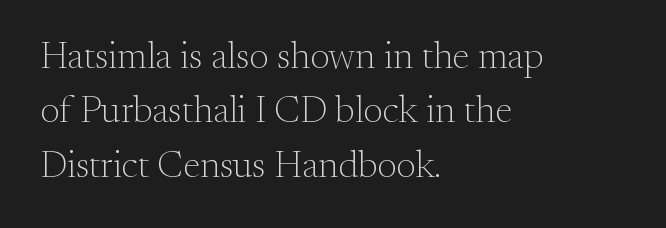
Q: Is the text bold? A: No.
Q: Is the text italic (slanted)? A: No, it is upright.
Q: Is the typeface a serif or a sans-serif typeface? A: Serif.
Q: Is the text underlined? A: No.
Q: How is the paragraph aligned? A: Left-aligned.
Q: Is the spacing between letters normal or unusually wide? A: Normal.
Q: Is the spacing between lines tight, normal or loose? A: Normal.
Q: Width (condensed, normal, or wide)? A: Normal.
Q: Stroke contrast? A: Medium.
Q: x-height? A: Small.
Q: Monospaced? A: No.
